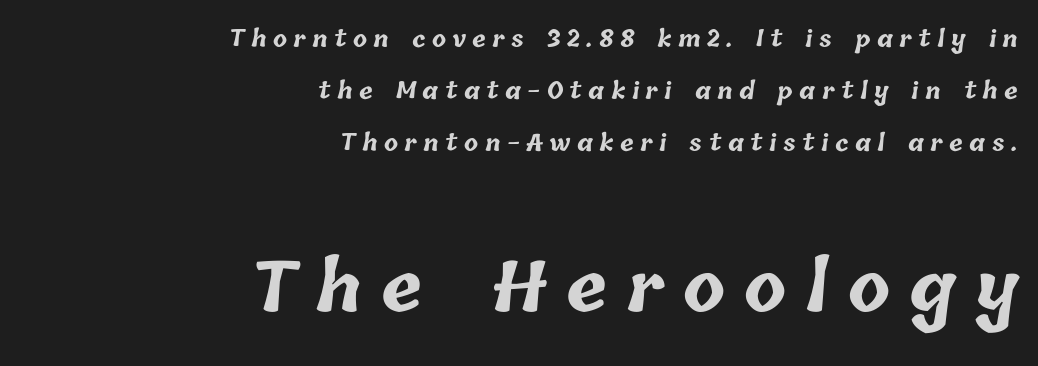
{"bold": "yes", "weight": "bold", "width": "normal", "stroke_contrast": "low", "x_height": "medium", "monospaced": "no", "underline": "no", "align": "right", "line_spacing": "loose", "line_spacing_ratio": 2.27, "letter_spacing": "wide", "letter_spacing_em": 0.28, "larger_block": "second", "size_ratio": 3.0, "glyph_px": 69}
